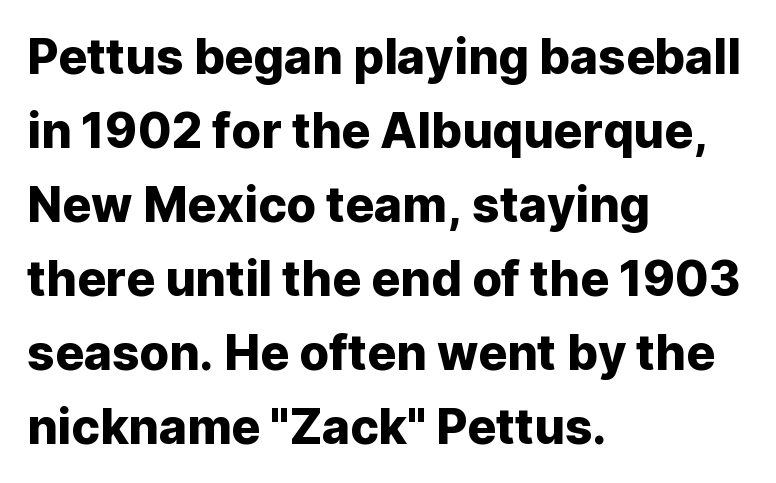
Q: Is the text italic (slanted)? A: No, it is upright.
Q: Is the typeface a serif or a sans-serif typeface? A: Sans-serif.
Q: Is the text underlined? A: No.
Q: How is the paragraph aligned? A: Left-aligned.
Q: Is the spacing between letters normal or unusually wide? A: Normal.
Q: Is the spacing between lines tight, normal or loose? A: Normal.
Q: Width (condensed, normal, or wide)? A: Normal.
Q: Stroke contrast? A: Low.
Q: x-height? A: Medium.
Q: Monospaced? A: No.
